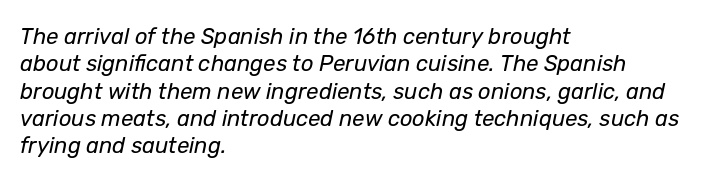
The image shows 22 px text type, italic (leaning right); set left-aligned, line spacing 1.24x, normal letter spacing, not underlined.
